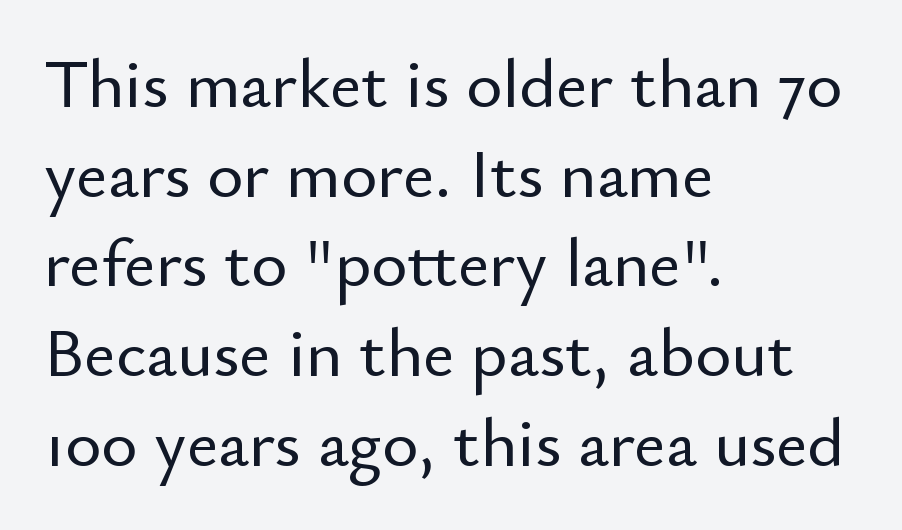
Q: Is the text italic (slanted)? A: No, it is upright.
Q: Is the typeface a serif or a sans-serif typeface? A: Sans-serif.
Q: Is the text underlined? A: No.
Q: How is the paragraph aligned? A: Left-aligned.
Q: Is the spacing between letters normal or unusually wide? A: Normal.
Q: Is the spacing between lines tight, normal or loose? A: Normal.
Q: Width (condensed, normal, or wide)? A: Normal.
Q: Stroke contrast? A: Low.
Q: x-height? A: Small.
Q: Monospaced? A: No.
